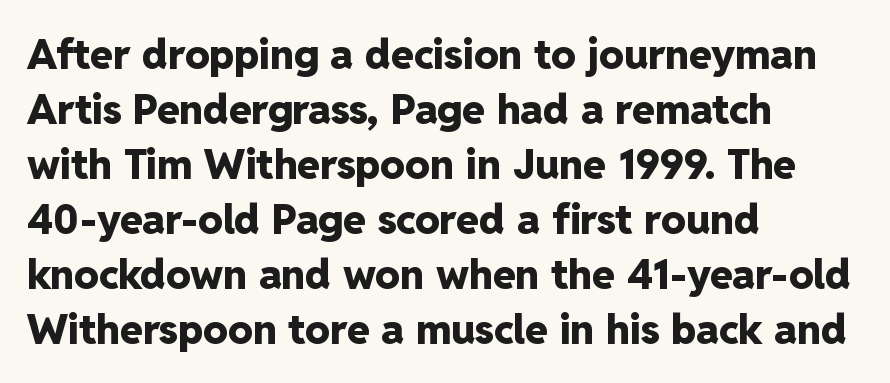
The image shows 41 px heavy sans-serif type, upright; set left-aligned, normal line spacing (1.34x), normal letter spacing, not underlined; low stroke contrast and a medium x-height.
